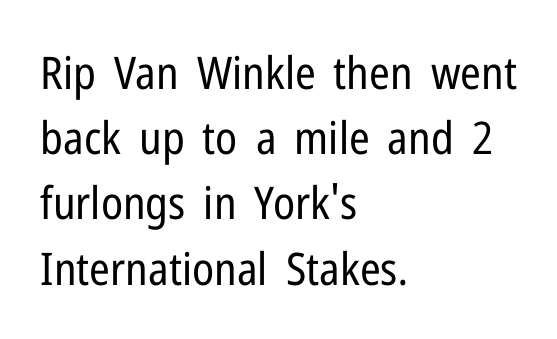
The image shows 45 px regular-weight, condensed sans-serif type, upright; set left-aligned, normal line spacing (1.45x), normal letter spacing, not underlined; low stroke contrast and a medium x-height.
